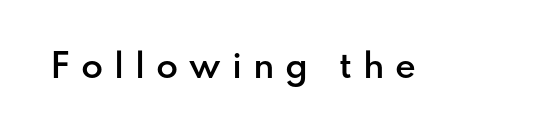
This sample has the flowing, uneven cadence of proportional lettering. The letters are semibold — heavier than regular but short of a full bold. Display-style spreading of the glyphs; the letterfit is very open. You can tell from the bare stems that sans-serif type was used. Descenders are the only things crossing below the line. Ascenders rise straight up at ninety degrees.
